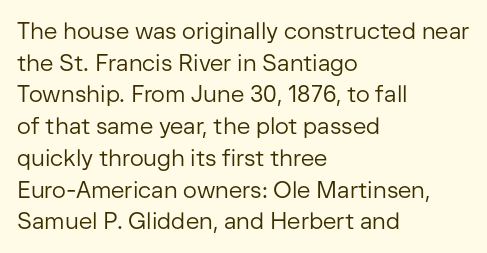
{"italic": "no", "bold": "no", "underline": "no", "align": "left", "line_spacing": "normal", "line_spacing_ratio": 1.38, "letter_spacing": "normal", "letter_spacing_em": 0.0, "glyph_px": 23}
